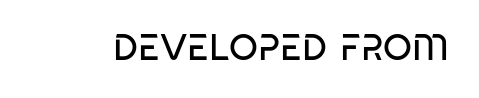
The image shows 37 px regular-weight, condensed sans-serif type; set normal letter spacing, not underlined; low stroke contrast and a large x-height.
